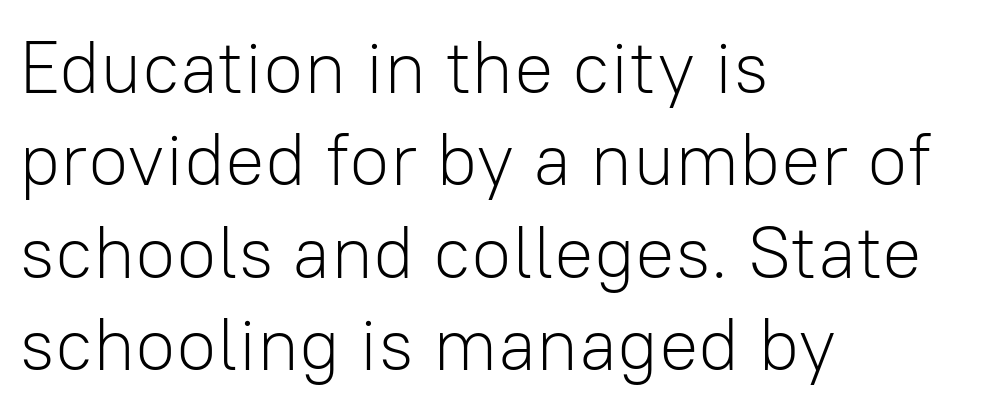
{"serif": "no", "italic": "no", "bold": "no", "weight": "light", "width": "normal", "stroke_contrast": "low", "x_height": "medium", "monospaced": "no", "underline": "no", "align": "left", "line_spacing": "normal", "line_spacing_ratio": 1.25, "letter_spacing": "normal", "letter_spacing_em": 0.0, "glyph_px": 74}
